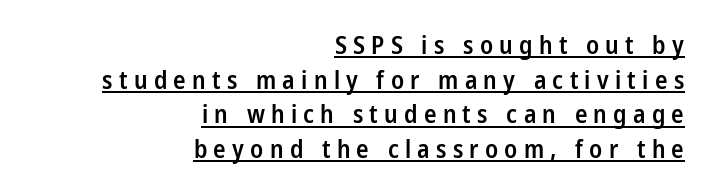
The image shows 25 px text type, upright; set right-aligned, normal line spacing (1.39x), unusually wide letter spacing (+0.25 em), underlined.
